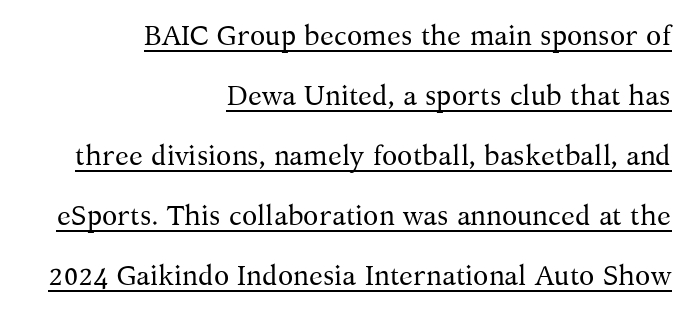
{"serif": "yes", "italic": "no", "bold": "no", "weight": "regular", "width": "normal", "stroke_contrast": "medium", "x_height": "medium", "monospaced": "no", "underline": "yes", "align": "right", "line_spacing": "loose", "line_spacing_ratio": 2.14, "letter_spacing": "normal", "letter_spacing_em": 0.0, "glyph_px": 28}
